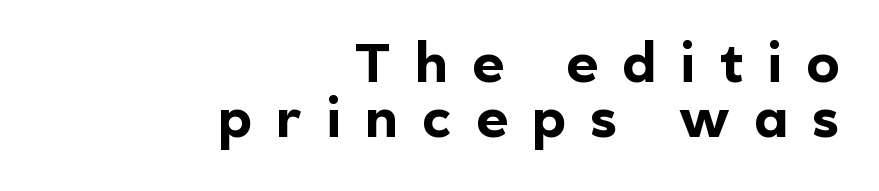
The image shows 55 px bold sans-serif type, upright; set right-aligned, tight line spacing (1.0x), unusually wide letter spacing (+0.44 em), not underlined; a medium x-height.
